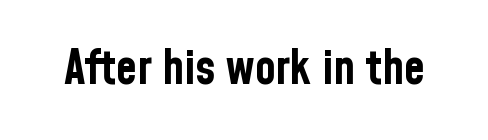
{"serif": "no", "italic": "no", "bold": "yes", "weight": "bold", "width": "condensed", "stroke_contrast": "low", "x_height": "medium", "monospaced": "no", "underline": "no", "letter_spacing": "normal", "letter_spacing_em": 0.0, "glyph_px": 47}
